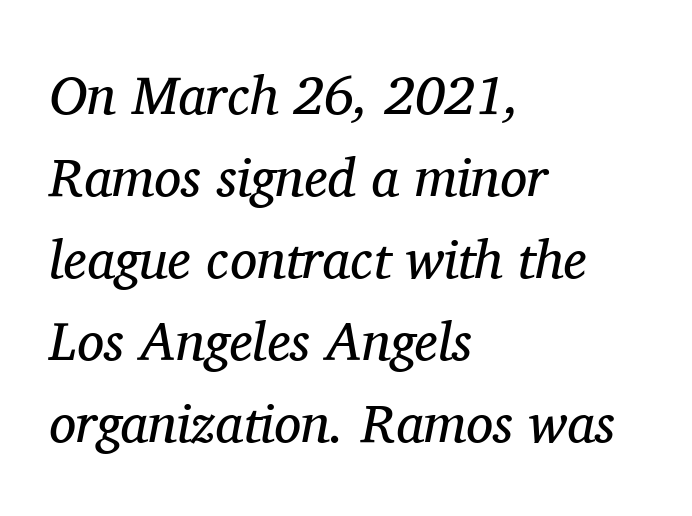
Q: Is the text bold? A: No.
Q: Is the text italic (slanted)? A: Yes, it leans right by about 11 degrees.
Q: Is the typeface a serif or a sans-serif typeface? A: Serif.
Q: Is the text underlined? A: No.
Q: How is the paragraph aligned? A: Left-aligned.
Q: Is the spacing between letters normal or unusually wide? A: Normal.
Q: Is the spacing between lines tight, normal or loose? A: Normal.
Q: Width (condensed, normal, or wide)? A: Normal.
Q: Stroke contrast? A: Medium.
Q: x-height? A: Medium.
Q: Monospaced? A: No.
